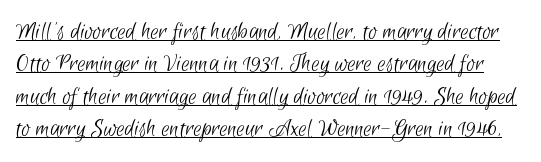
Students, observe: this is what conventionally led text looks like. Weight: in the light-to-regular range. The tracking reads as untouched default to a designer's eye. Check the space under the baseline: a stroke is drawn there.
